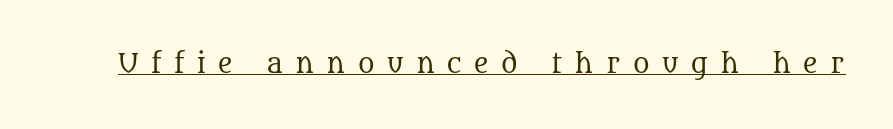
{"italic": "no", "bold": "no", "underline": "yes", "letter_spacing": "wide", "letter_spacing_em": 0.5, "glyph_px": 25}
